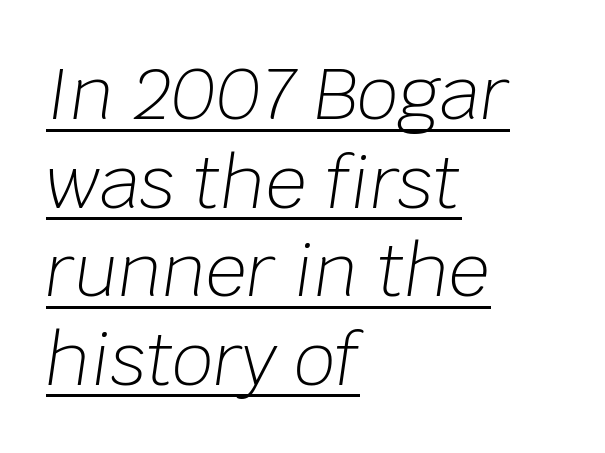
The image shows 72 px light type, italic (leaning right); set left-aligned, line spacing 1.23x, normal letter spacing, underlined; low stroke contrast and a large x-height.
